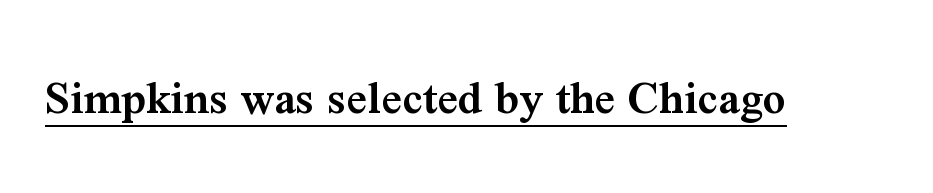
{"serif": "yes", "italic": "no", "bold": "semi", "weight": "semibold", "width": "normal", "stroke_contrast": "medium", "x_height": "medium", "monospaced": "no", "underline": "yes", "letter_spacing": "normal", "letter_spacing_em": 0.0, "glyph_px": 50}
